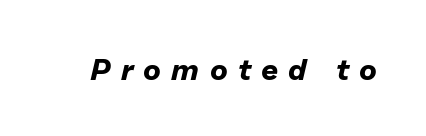
Italic? Definitely — the glyphs are oblique. The face used here is proportionally spaced, like ordinary book or web type. The strokes are fattened all the way to bold. Short note: letters widely spaced.
